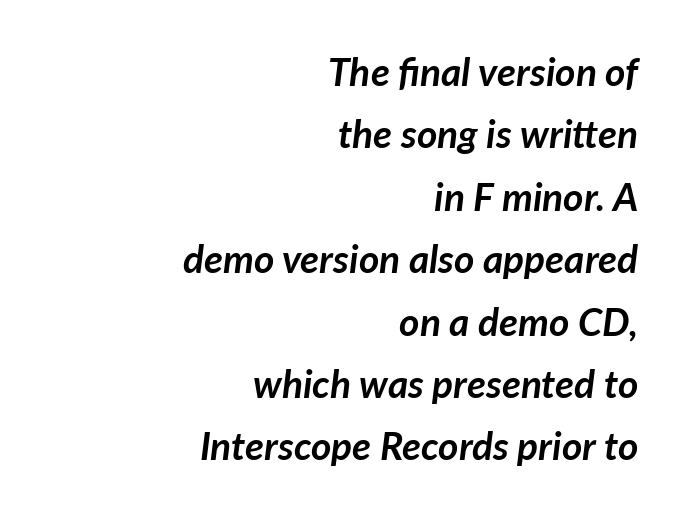
{"italic": "yes", "lean": "right", "slant_degrees": 7, "bold": "yes", "weight": "semibold", "width": "normal", "stroke_contrast": "low", "x_height": "medium", "monospaced": "no", "underline": "no", "align": "right", "line_spacing": "normal", "line_spacing_ratio": 1.6, "letter_spacing": "normal", "letter_spacing_em": 0.0, "glyph_px": 39}
